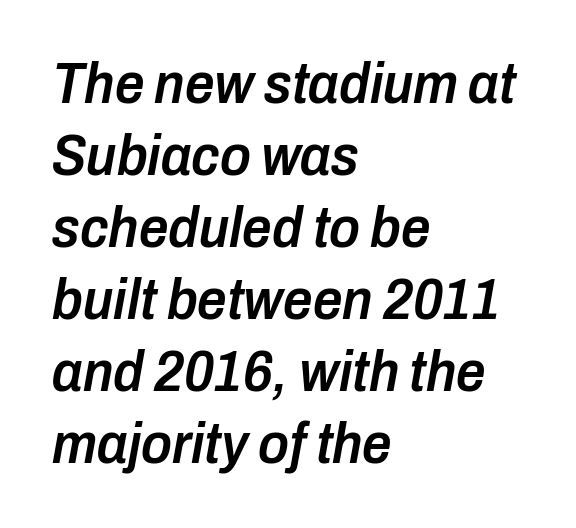
The image shows 58 px semibold, condensed type, italic (leaning right); set left-aligned, line spacing 1.24x, normal letter spacing, not underlined; low stroke contrast and a medium x-height.
